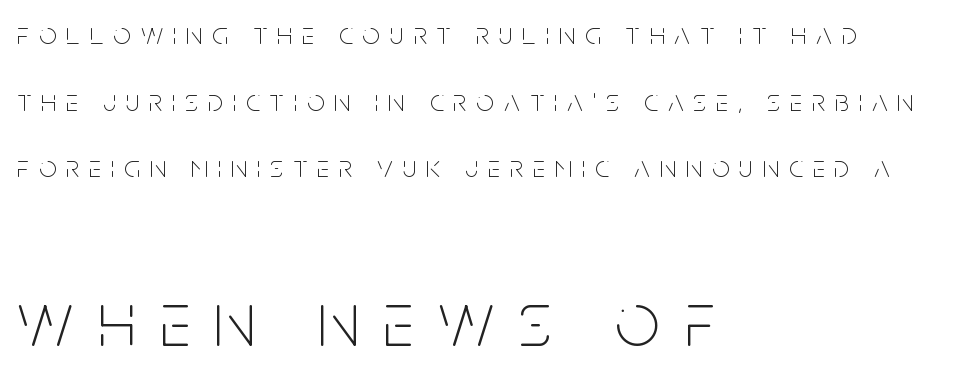
{"serif": "no", "italic": "no", "bold": "no", "weight": "thin", "width": "condensed", "stroke_contrast": "low", "x_height": "large", "monospaced": "no", "underline": "no", "align": "left", "line_spacing": "loose", "line_spacing_ratio": 2.15, "letter_spacing": "wide", "letter_spacing_em": 0.32, "larger_block": "second", "size_ratio": 2.52, "glyph_px": 78}
